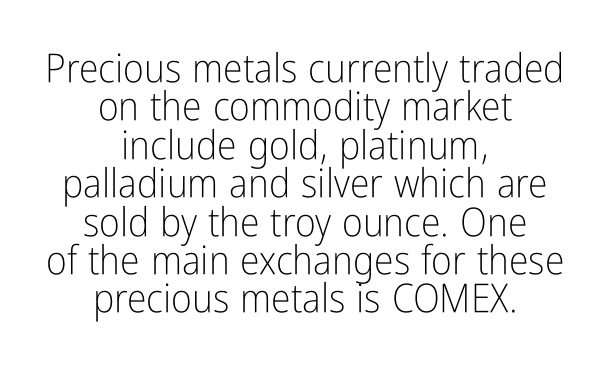
The image shows 40 px light, condensed sans-serif type, upright; set centered, tight line spacing (0.96x), normal letter spacing, not underlined; low stroke contrast and a medium x-height.
